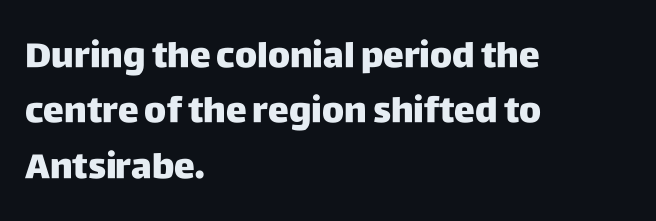
{"serif": "no", "italic": "no", "width": "normal", "stroke_contrast": "low", "x_height": "large", "monospaced": "no", "underline": "no", "align": "left", "line_spacing": "normal", "line_spacing_ratio": 1.58, "letter_spacing": "normal", "letter_spacing_em": 0.0, "glyph_px": 35}
